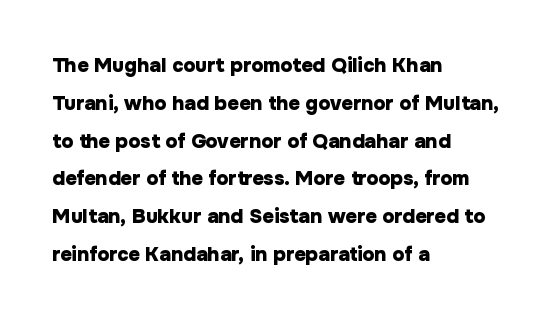
These lines are set flush left with a ragged right edge. The strip under each line holds only bare page. This rendering leaves character spacing at its baseline value. Is there any slant? The stems are plumb. How heavy is the stroke? Heavy — this is a bold.
